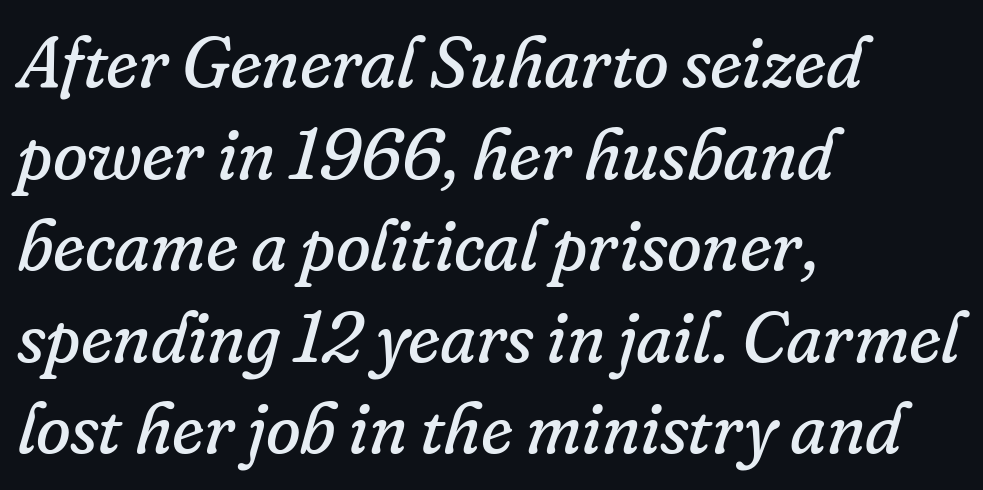
Q: Is the text bold? A: No.
Q: Is the text italic (slanted)? A: Yes, it leans right by about 16 degrees.
Q: Is the typeface a serif or a sans-serif typeface? A: Serif.
Q: Is the text underlined? A: No.
Q: How is the paragraph aligned? A: Left-aligned.
Q: Is the spacing between letters normal or unusually wide? A: Normal.
Q: Is the spacing between lines tight, normal or loose? A: Normal.
Q: Width (condensed, normal, or wide)? A: Normal.
Q: Stroke contrast? A: Low.
Q: x-height? A: Small.
Q: Monospaced? A: No.
